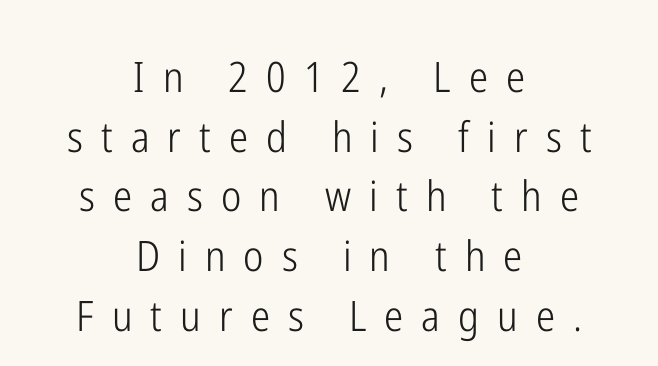
Q: Is the text bold? A: No.
Q: Is the text italic (slanted)? A: No, it is upright.
Q: Is the typeface a serif or a sans-serif typeface? A: Sans-serif.
Q: Is the text underlined? A: No.
Q: How is the paragraph aligned? A: Centered.
Q: Is the spacing between letters normal or unusually wide? A: Unusually wide.
Q: Is the spacing between lines tight, normal or loose? A: Normal.
Q: Width (condensed, normal, or wide)? A: Condensed.
Q: Stroke contrast? A: Low.
Q: x-height? A: Medium.
Q: Monospaced? A: No.
